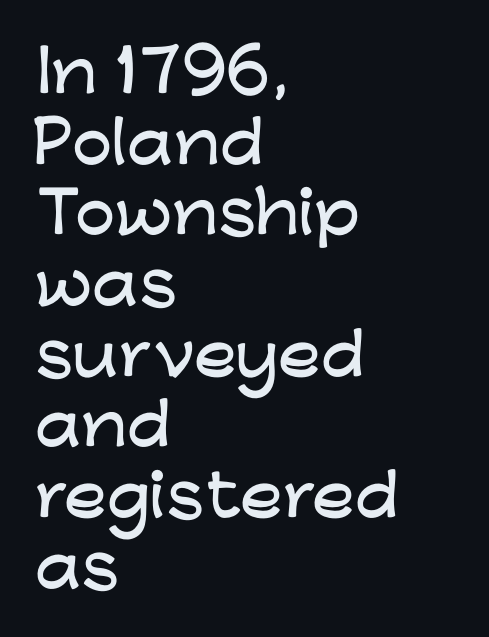
Q: Is the text italic (slanted)? A: No, it is upright.
Q: Is the typeface a serif or a sans-serif typeface? A: Sans-serif.
Q: Is the text underlined? A: No.
Q: How is the paragraph aligned? A: Left-aligned.
Q: Is the spacing between letters normal or unusually wide? A: Normal.
Q: Width (condensed, normal, or wide)? A: Wide.
Q: Stroke contrast? A: Low.
Q: x-height? A: Medium.
Q: Monospaced? A: No.
